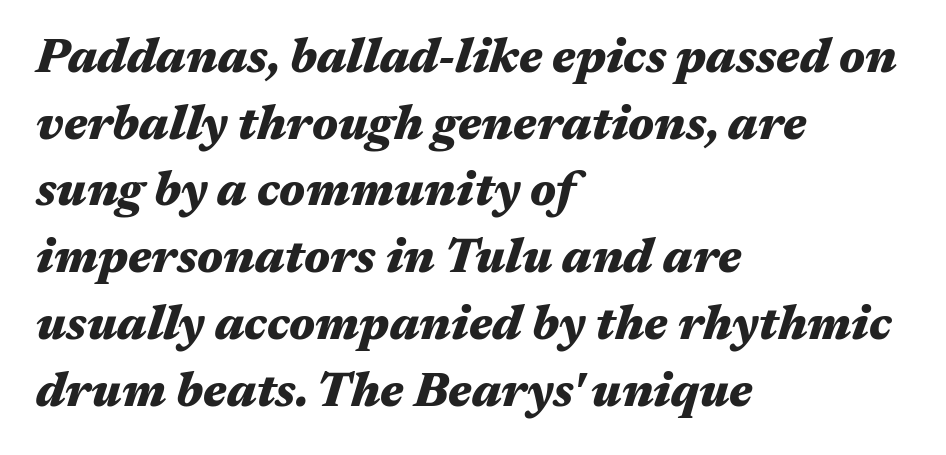
Q: Is the text bold? A: Yes.
Q: Is the text italic (slanted)? A: Yes, it leans right by about 17 degrees.
Q: Is the text underlined? A: No.
Q: How is the paragraph aligned? A: Left-aligned.
Q: Is the spacing between letters normal or unusually wide? A: Normal.
Q: Is the spacing between lines tight, normal or loose? A: Normal.
Q: Width (condensed, normal, or wide)? A: Wide.
Q: Stroke contrast? A: Medium.
Q: x-height? A: Medium.
Q: Monospaced? A: No.
